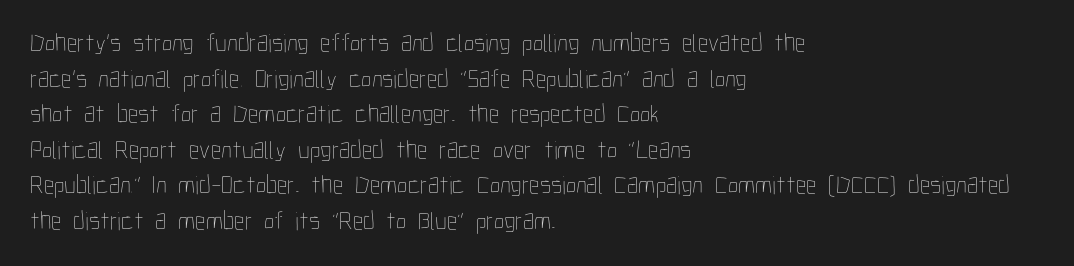
{"italic": "no", "bold": "no", "underline": "no", "align": "left", "line_spacing": "normal", "line_spacing_ratio": 1.37, "letter_spacing": "normal", "letter_spacing_em": 0.0, "glyph_px": 26}
